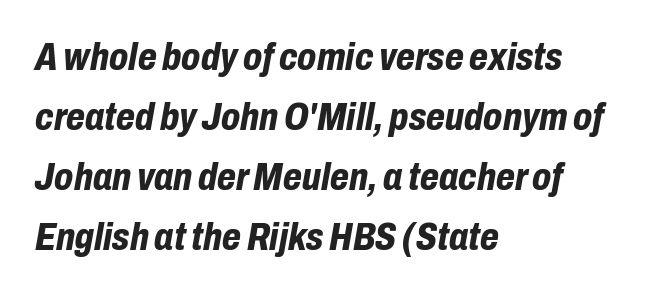
{"italic": "yes", "lean": "right", "slant_degrees": 10, "bold": "yes", "weight": "bold", "width": "condensed", "stroke_contrast": "low", "x_height": "medium", "monospaced": "no", "underline": "no", "align": "left", "line_spacing": "normal", "line_spacing_ratio": 1.54, "letter_spacing": "normal", "letter_spacing_em": 0.0, "glyph_px": 39}
